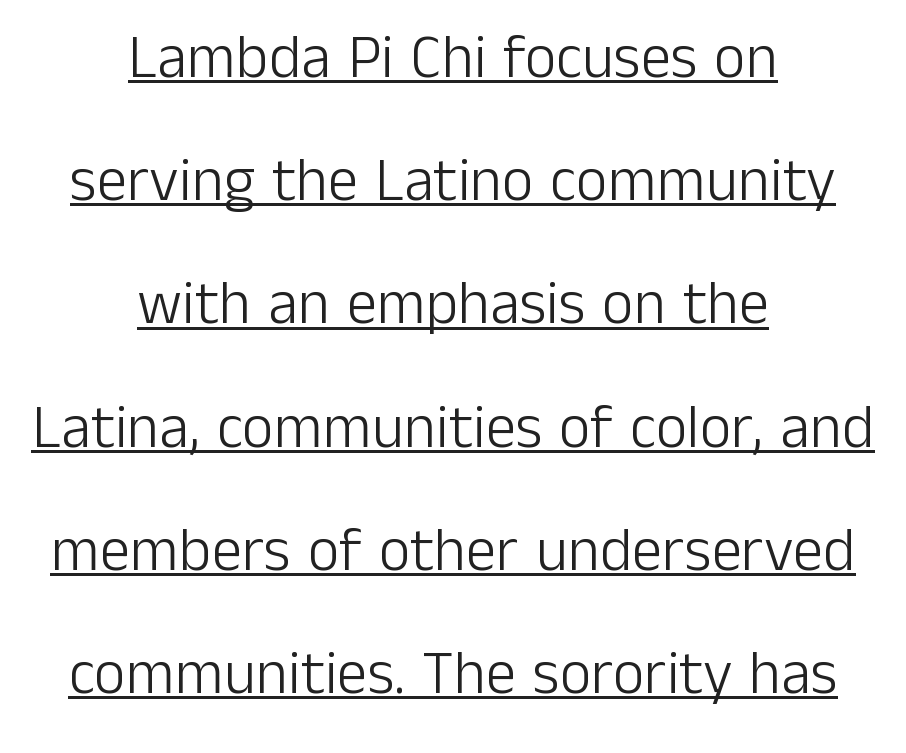
{"serif": "no", "italic": "no", "bold": "no", "weight": "light", "width": "normal", "stroke_contrast": "low", "x_height": "medium", "monospaced": "no", "underline": "yes", "align": "center", "line_spacing": "loose", "line_spacing_ratio": 2.02, "letter_spacing": "normal", "letter_spacing_em": 0.0, "glyph_px": 61}
